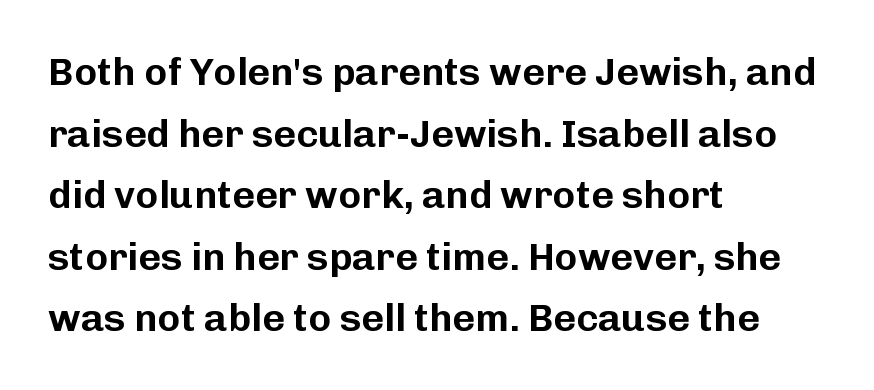
Q: Is the text italic (slanted)? A: No, it is upright.
Q: Is the typeface a serif or a sans-serif typeface? A: Sans-serif.
Q: Is the text underlined? A: No.
Q: How is the paragraph aligned? A: Left-aligned.
Q: Is the spacing between letters normal or unusually wide? A: Normal.
Q: Is the spacing between lines tight, normal or loose? A: Normal.
Q: Width (condensed, normal, or wide)? A: Normal.
Q: Stroke contrast? A: Low.
Q: x-height? A: Medium.
Q: Monospaced? A: No.
